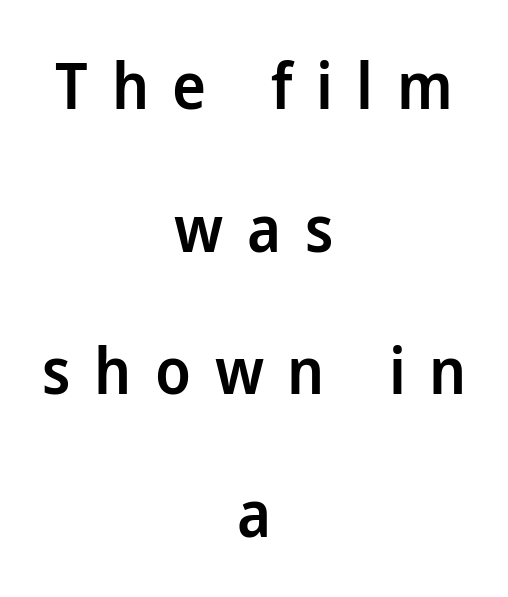
Looks like regular typesetting: each glyph gets only the width it needs. What's the leading like? Stretched, with rows far apart. Alignment: centered. Style check: upright. The tracking reads as deliberately expanded to a designer's eye.
